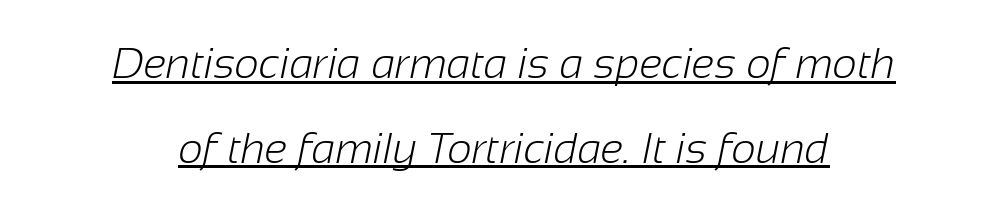
{"serif": "no", "bold": "no", "weight": "light", "width": "normal", "stroke_contrast": "low", "x_height": "medium", "monospaced": "no", "underline": "yes", "align": "center", "line_spacing": "loose", "line_spacing_ratio": 1.97, "letter_spacing": "normal", "letter_spacing_em": 0.0, "glyph_px": 43}
